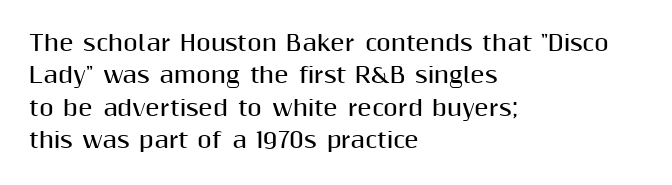
The image shows 21 px bold type, upright; set left-aligned, normal line spacing (1.54x), normal letter spacing, not underlined.
